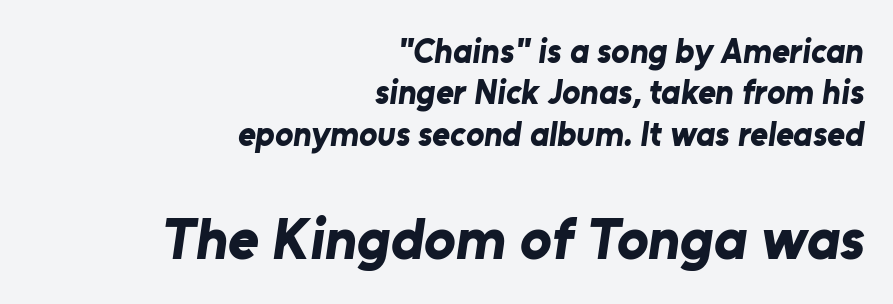
Q: Is the text bold? A: Yes.
Q: Is the typeface a serif or a sans-serif typeface? A: Sans-serif.
Q: Is the text underlined? A: No.
Q: How is the paragraph aligned? A: Right-aligned.
Q: Is the spacing between letters normal or unusually wide? A: Normal.
Q: Which block of text is set in a larger size, the first (top) or the second (bottom)? A: The second (bottom) one.
Q: Width (condensed, normal, or wide)? A: Normal.
Q: Stroke contrast? A: Low.
Q: x-height? A: Medium.
Q: Monospaced? A: No.
